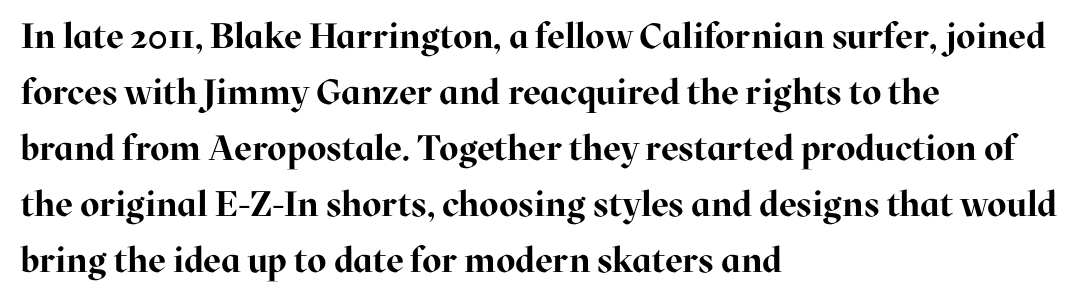
{"serif": "yes", "italic": "no", "bold": "yes", "weight": "bold", "width": "normal", "stroke_contrast": "high", "x_height": "medium", "monospaced": "no", "underline": "no", "align": "left", "line_spacing": "normal", "line_spacing_ratio": 1.6, "letter_spacing": "normal", "letter_spacing_em": 0.0, "glyph_px": 35}
